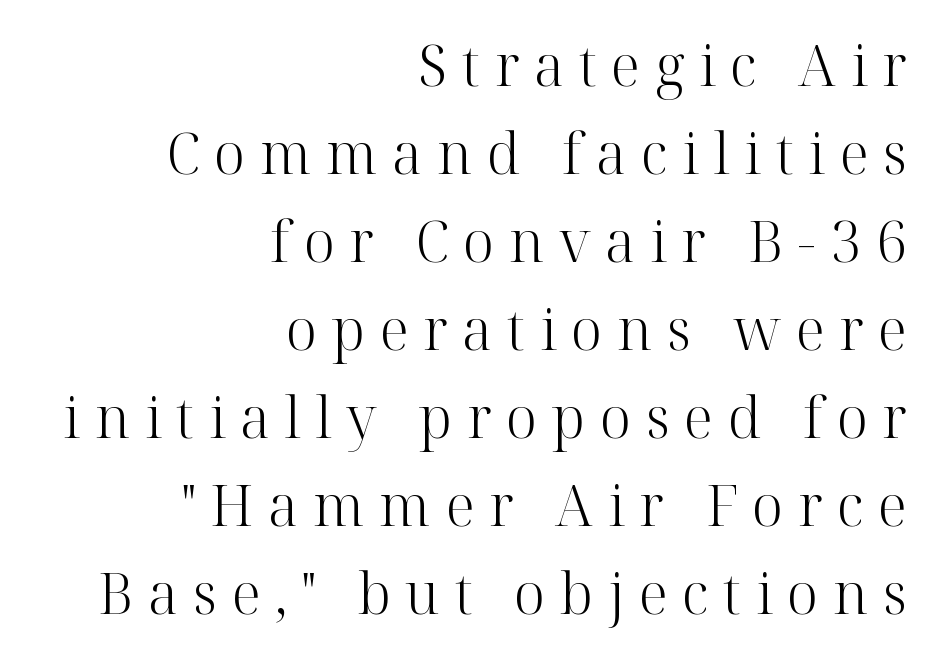
Compared with typical paragraphs, the rows here are spaced about the same. Rendered with straight, roman letterforms. Weight: not bold — regular or lighter. Look at the bottom of the vertical strokes: they flare into serifs here.
